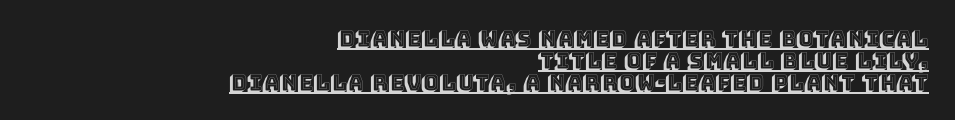
{"italic": "no", "underline": "yes", "align": "right", "line_spacing": "tight", "line_spacing_ratio": 1.04, "letter_spacing": "normal", "letter_spacing_em": 0.0, "glyph_px": 21}
